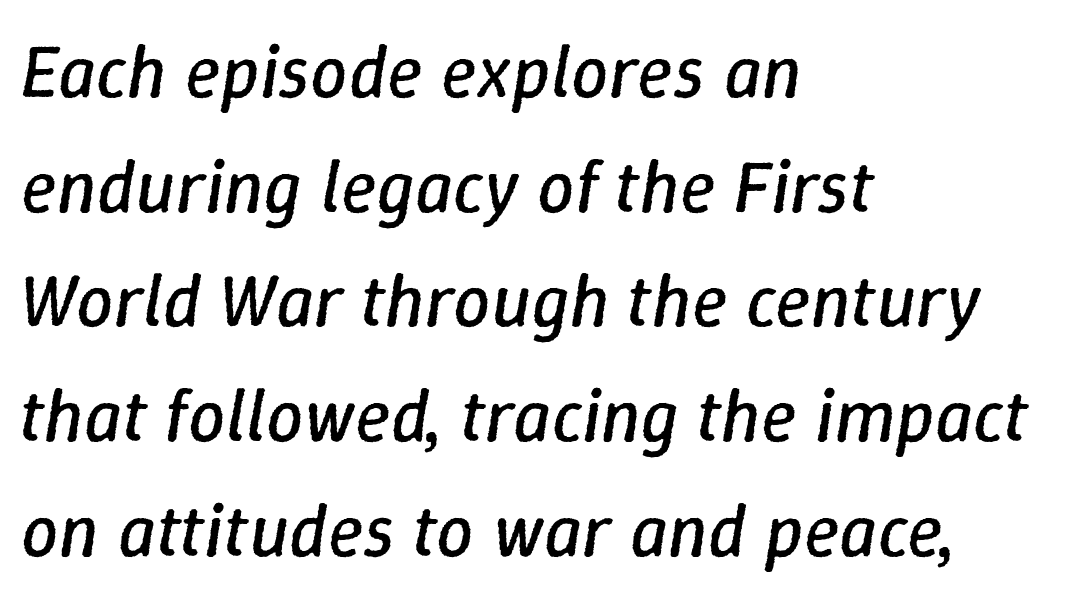
Each line starts at the same left margin while the right side varies. Is the type heavy? It reads as light-to-regular instead. Letter spacing: default. The letters advance in unequal steps, a hallmark of proportional type. Whoever set this chose a conventional vertical rhythm.
